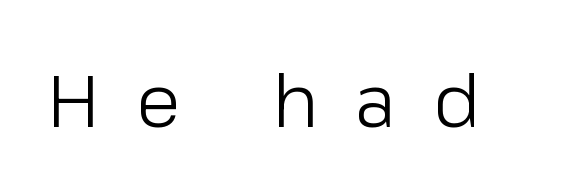
{"serif": "no", "italic": "no", "bold": "no", "weight": "light", "width": "normal", "stroke_contrast": "low", "x_height": "medium", "monospaced": "no", "underline": "no", "letter_spacing": "wide", "letter_spacing_em": 0.5, "glyph_px": 73}
